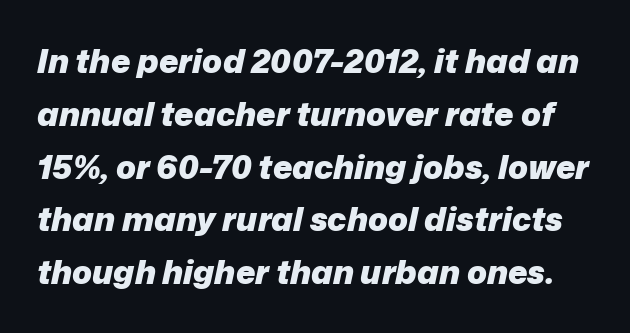
Unmarked baselines from the first word to the last. Characters are canted at an angle relative to the baseline's perpendicular. What stands out about the letter spacing? Nothing — it is the standard amount. The passage shown stacks its lines at a standard gap. Looks like regular typesetting: each glyph gets only the width it needs.
